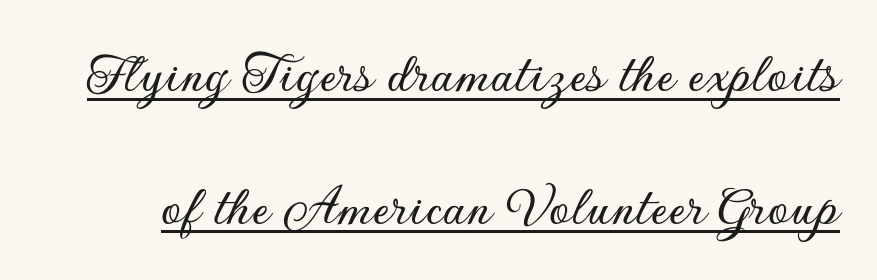
Q: Is the text italic (slanted)? A: Yes.
Q: Is the typeface a serif or a sans-serif typeface? A: Sans-serif.
Q: Is the text underlined? A: Yes.
Q: Is the spacing between letters normal or unusually wide? A: Normal.
Q: Is the spacing between lines tight, normal or loose? A: Loose.
Q: Width (condensed, normal, or wide)? A: Normal.
Q: Stroke contrast? A: Low.
Q: x-height? A: Small.
Q: Monospaced? A: No.
